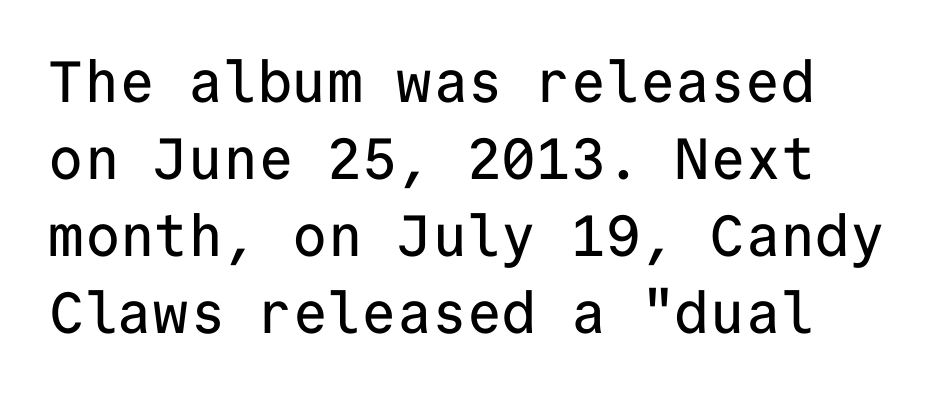
{"serif": "no", "italic": "no", "width": "normal", "stroke_contrast": "low", "x_height": "medium", "monospaced": "yes", "underline": "no", "line_spacing": "normal", "line_spacing_ratio": 1.33, "letter_spacing": "normal", "letter_spacing_em": 0.0, "glyph_px": 58}
